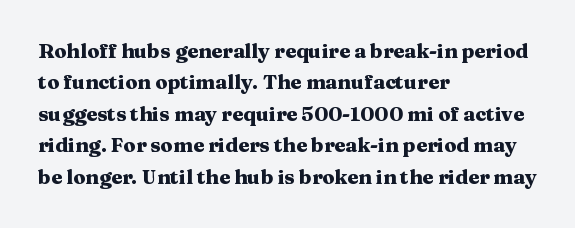
The image shows 20 px bold type, upright; set left-aligned, normal line spacing (1.57x), normal letter spacing, not underlined.
